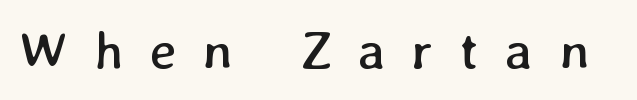
{"bold": "no", "weight": "regular", "width": "normal", "stroke_contrast": "low", "x_height": "medium", "monospaced": "no", "underline": "no", "letter_spacing": "wide", "letter_spacing_em": 0.5, "glyph_px": 53}
